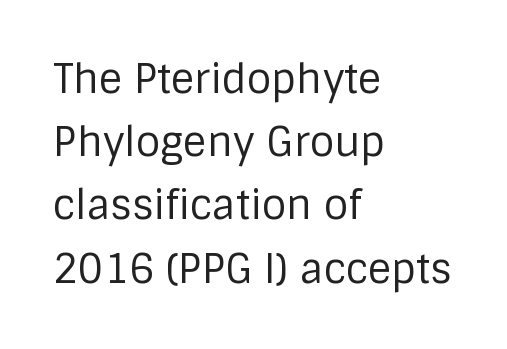
The image shows 40 px regular-weight sans-serif type, upright; set left-aligned, normal line spacing (1.58x), normal letter spacing, not underlined; low stroke contrast and a large x-height.
